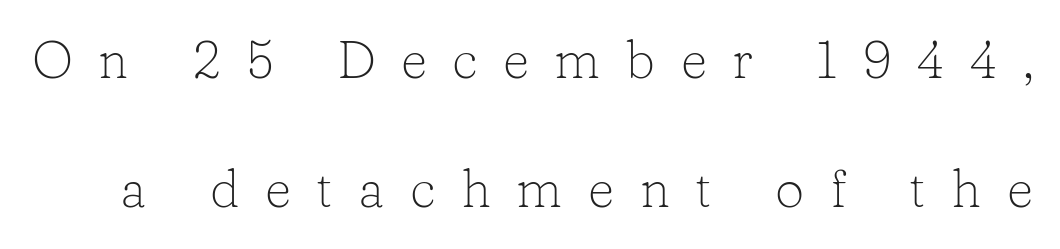
The image shows 52 px light serif type, upright; set loose line spacing (2.49x), unusually wide letter spacing (+0.49 em), not underlined; low stroke contrast and a medium x-height.
